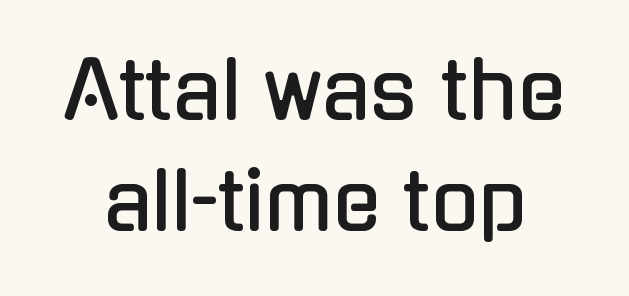
Style check: upright. Does extra space separate the letters? No, they use regular spacing. The space directly below the letters is spotless. The block of text has a typical density, with ordinary space between rows. Does the type have serifs? No, each stem ends abruptly.
